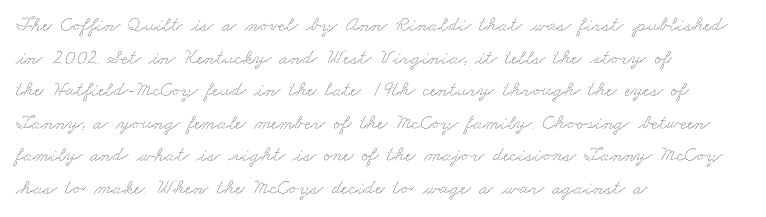
How are the letters spaced? Ordinarily, with no added tracking. The typesetter chose a ragged-right arrangement here. Rule under the text: the space is simply empty. Each new line begins a customary step beneath the previous one.
